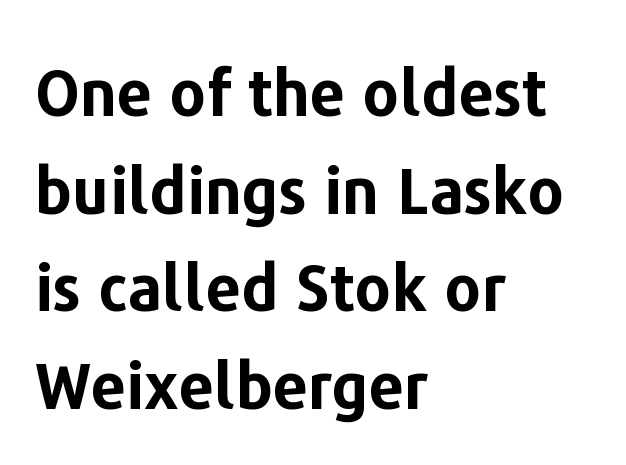
{"serif": "no", "italic": "no", "bold": "yes", "weight": "bold", "width": "normal", "stroke_contrast": "low", "x_height": "medium", "monospaced": "no", "underline": "no", "align": "left", "line_spacing": "normal", "line_spacing_ratio": 1.55, "letter_spacing": "normal", "letter_spacing_em": 0.0, "glyph_px": 63}
